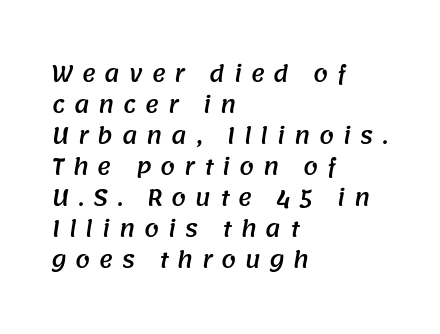
A classic flush-left, rag-right setting is used for this passage. Descenders are the only things crossing below the line. Glyph-to-glyph distance is far greater than everyday printed text. Is there much room between lines? A standard amount, neither cramped nor airy.
